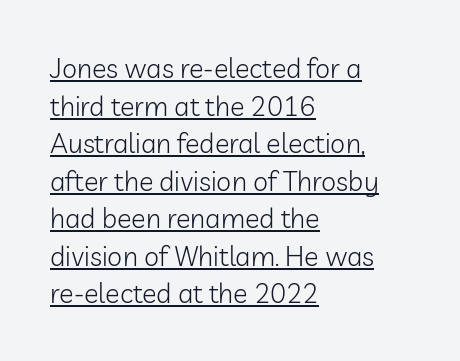
{"italic": "no", "bold": "no", "underline": "yes", "align": "left", "line_spacing": "normal", "line_spacing_ratio": 1.39, "letter_spacing": "normal", "letter_spacing_em": 0.0, "glyph_px": 27}
